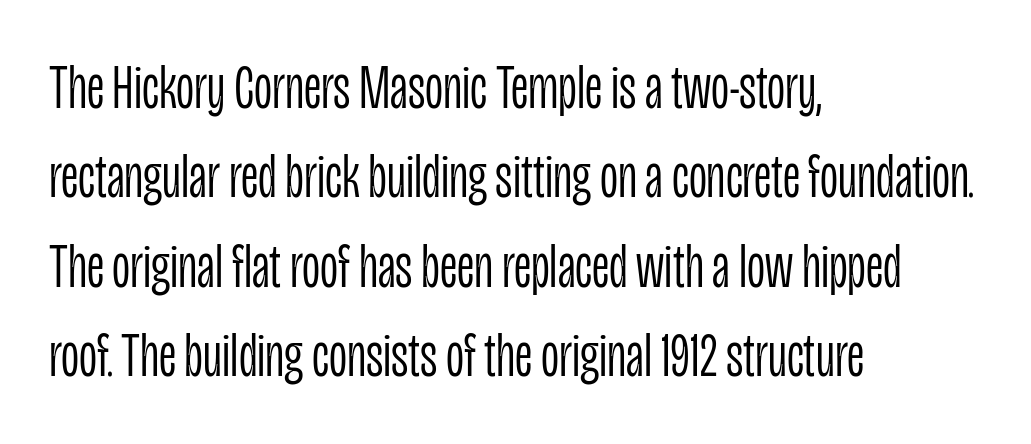
{"serif": "no", "italic": "no", "bold": "no", "weight": "light", "width": "condensed", "stroke_contrast": "low", "x_height": "large", "monospaced": "no", "underline": "no", "align": "left", "line_spacing": "normal", "line_spacing_ratio": 1.42, "letter_spacing": "normal", "letter_spacing_em": 0.0, "glyph_px": 63}
